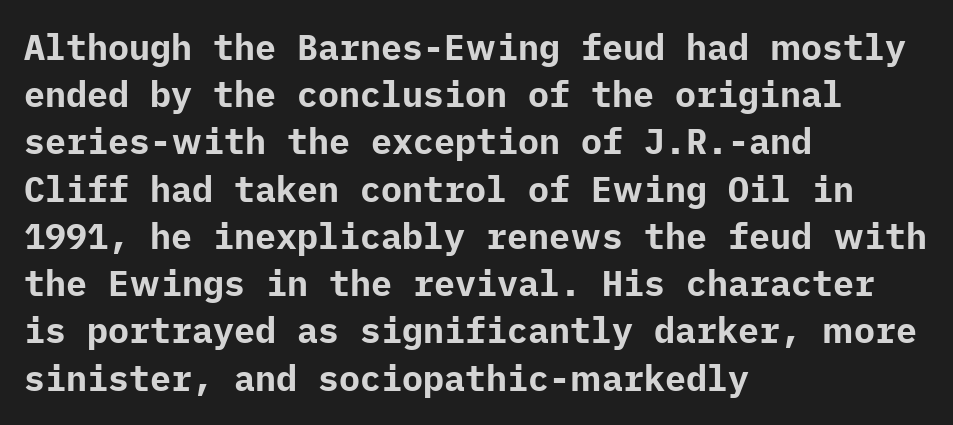
Tracking here is standard; glyphs follow each other at the usual distance. Every letter is thick-stroked: bold, no question. To sum up the face: it is a sans, with no serifs. Reading down the column, the eye jumps a familiar distance to each next line.
